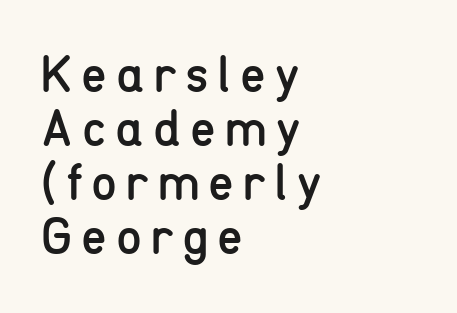
{"serif": "no", "italic": "no", "bold": "no", "weight": "regular", "width": "condensed", "stroke_contrast": "low", "x_height": "medium", "monospaced": "no", "underline": "no", "align": "left", "line_spacing": "tight", "line_spacing_ratio": 1.04, "glyph_px": 52}
